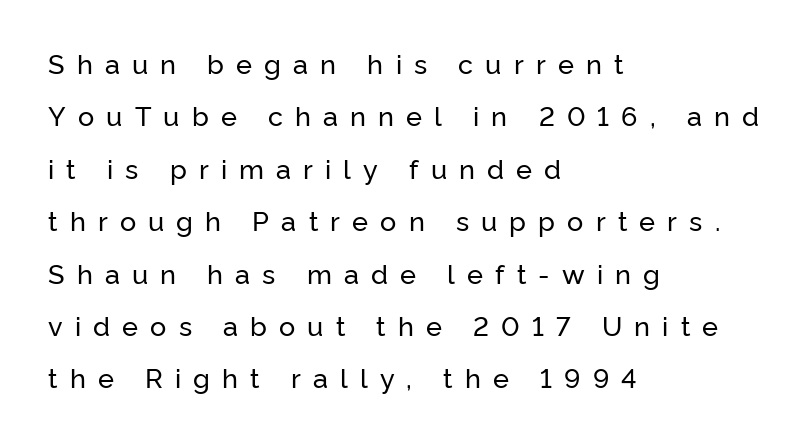
Q: Is the text italic (slanted)? A: No, it is upright.
Q: Is the text underlined? A: No.
Q: How is the paragraph aligned? A: Left-aligned.
Q: Is the spacing between letters normal or unusually wide? A: Unusually wide.
Q: Is the spacing between lines tight, normal or loose? A: Loose.
